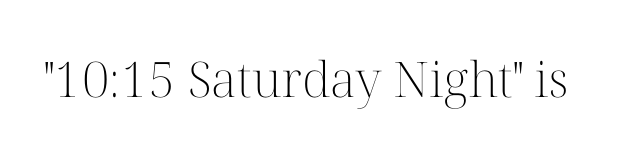
The image shows 49 px light serif type, upright; set normal letter spacing, not underlined; high stroke contrast and a medium x-height.
